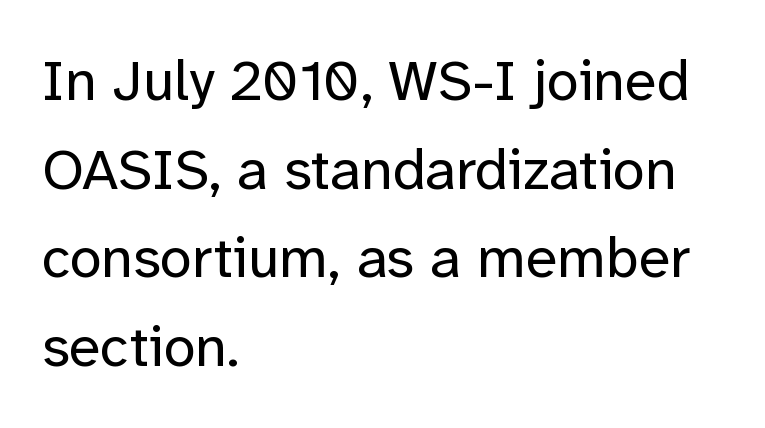
The image shows 58 px regular-weight sans-serif type, upright; set left-aligned, normal line spacing (1.53x), normal letter spacing, not underlined; low stroke contrast and a medium x-height.
